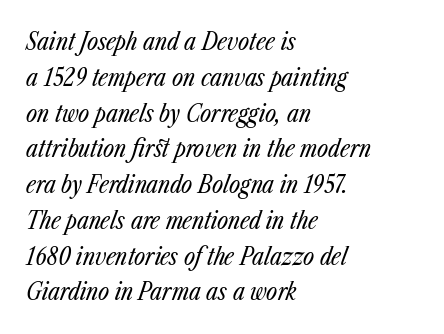
The letterforms sit shoulder to shoulder at normal distance. Baseline-to-baseline distance is the conventional proportion of letter height. This is oblique type, the kind used for emphasis or titles. This rendering uses left alignment, leaving the right contour irregular.
